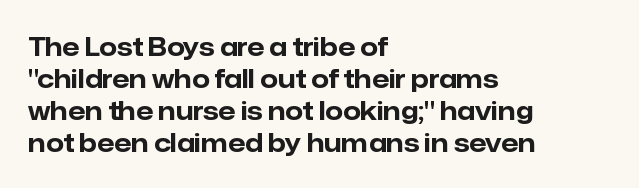
The image shows 25 px bold type, upright; set left-aligned, normal line spacing (1.28x), normal letter spacing, not underlined.
